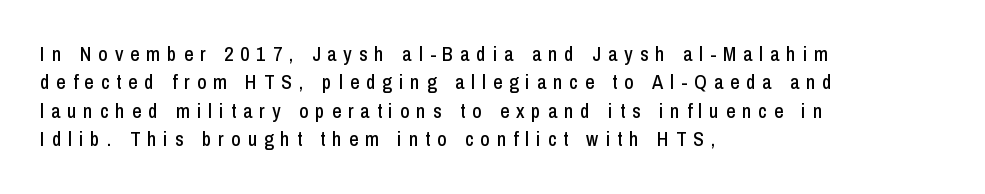
The image shows 20 px text type, upright; set left-aligned, normal line spacing (1.42x), unusually wide letter spacing (+0.35 em), not underlined.
